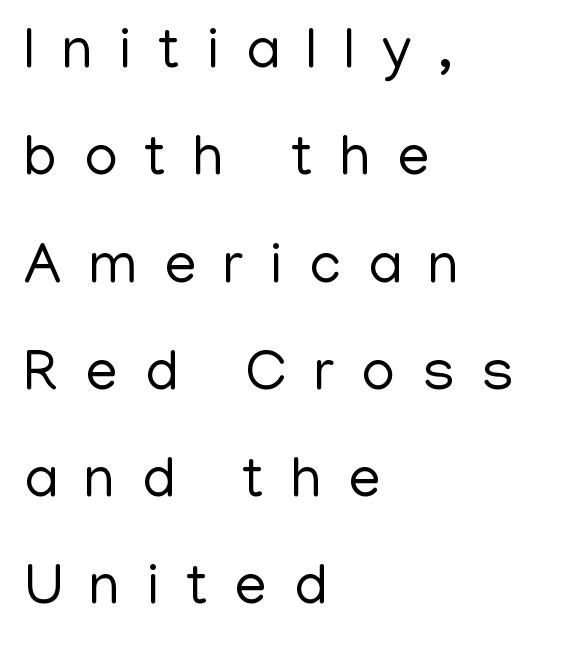
Lines of text with bare space underneath. One-word summary of the alignment: left. Character widths vary here, with narrow letters taking less room than wide ones. Designer's note — italics off, roman on. Each letter's strokes conclude bluntly, with no projecting serifs. The cut favours lightness, reaching ordinary text weight at its darkest.
